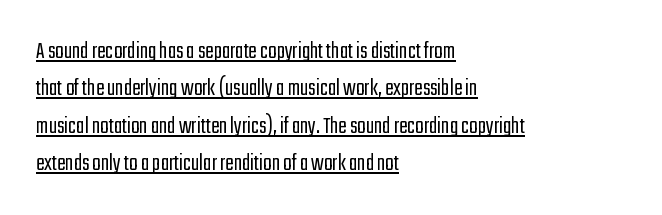
Tracking value appears to be zero — textbook default spacing. Regular leading. Descenders here cross a horizontal rule under the line. Is the block centered? No — it sits flush against the left margin. Vertical strokes here are truly vertical.
